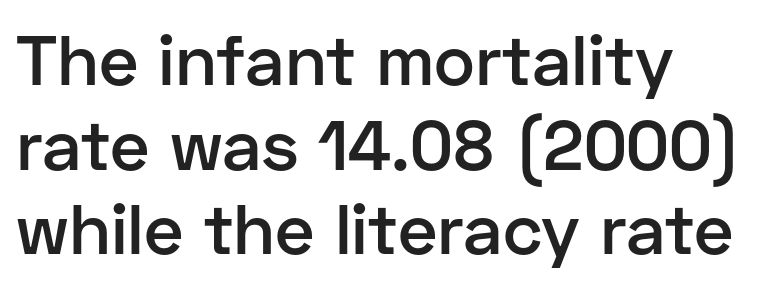
{"serif": "no", "italic": "no", "bold": "semi", "weight": "semibold", "width": "normal", "stroke_contrast": "low", "x_height": "medium", "monospaced": "no", "underline": "no", "align": "left", "line_spacing_ratio": 1.21, "letter_spacing": "normal", "letter_spacing_em": 0.0, "glyph_px": 70}
